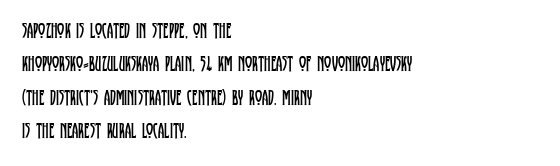
Q: Is the text bold? A: No.
Q: Is the text italic (slanted)? A: No, it is upright.
Q: Is the text underlined? A: No.
Q: How is the paragraph aligned? A: Left-aligned.
Q: Is the spacing between letters normal or unusually wide? A: Normal.
Q: Is the spacing between lines tight, normal or loose? A: Normal.
